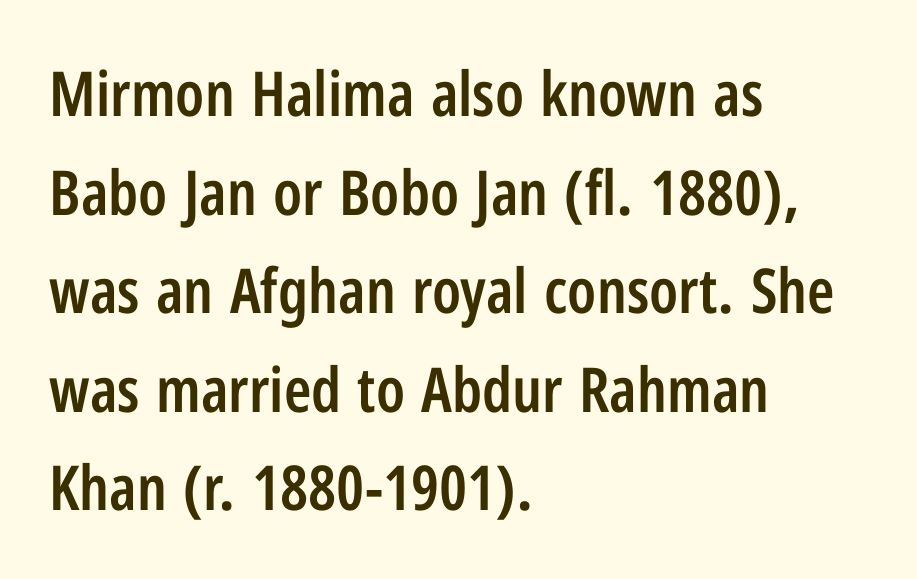
Q: Is the text bold? A: Semi-bold.
Q: Is the text italic (slanted)? A: No, it is upright.
Q: Is the typeface a serif or a sans-serif typeface? A: Sans-serif.
Q: Is the text underlined? A: No.
Q: How is the paragraph aligned? A: Left-aligned.
Q: Is the spacing between letters normal or unusually wide? A: Normal.
Q: Is the spacing between lines tight, normal or loose? A: Normal.
Q: Width (condensed, normal, or wide)? A: Condensed.
Q: Stroke contrast? A: Low.
Q: x-height? A: Medium.
Q: Monospaced? A: No.
